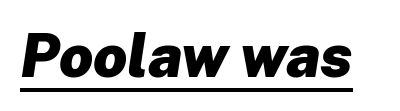
Q: Is the text bold? A: Yes.
Q: Is the text italic (slanted)? A: Yes, it leans right by about 8 degrees.
Q: Is the text underlined? A: Yes.
Q: Is the spacing between letters normal or unusually wide? A: Normal.
Q: Width (condensed, normal, or wide)? A: Normal.
Q: Stroke contrast? A: Low.
Q: x-height? A: Medium.
Q: Monospaced? A: No.
